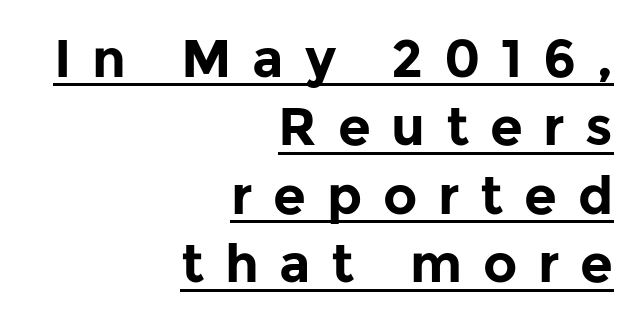
Notice how a bar underscores the lettering throughout. The specimen reads as upright at a glance. Reading down the column, the eye jumps a familiar distance to each next line. The designer went with a sans here, leaving each stem footless. Words appear elongated and porous because spacing is wide. The paragraph shown leans on its right margin.
